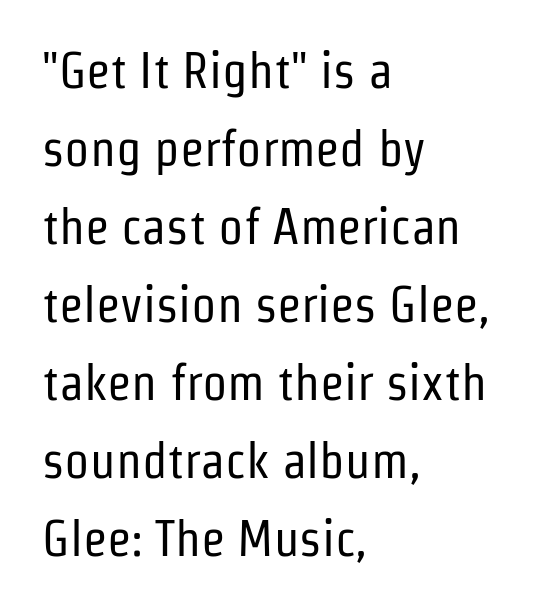
Rule under the text: the space is simply empty. A typesetter would mark this as roman, not italic. Spacing between characters is what you'd get straight out of the box. Proportional: the letters do not fall into vertical columns.
